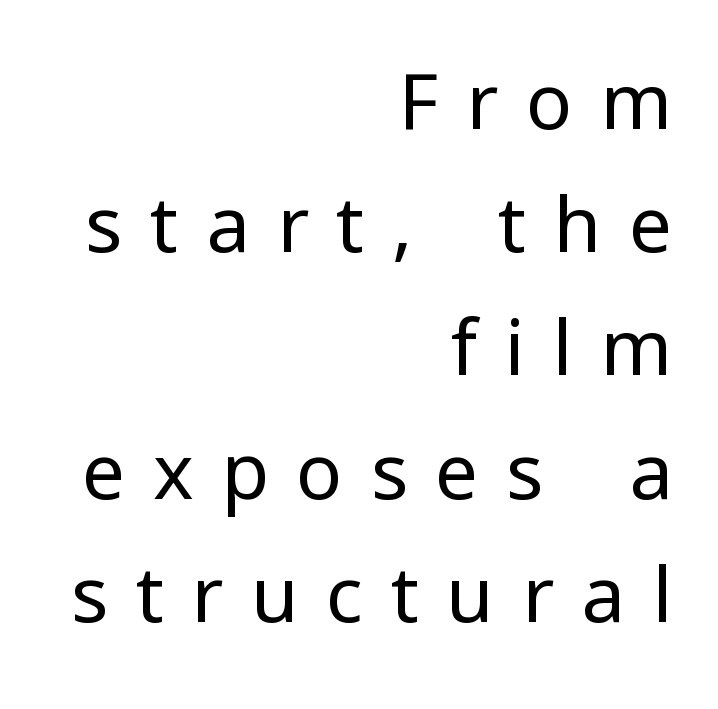
{"serif": "no", "italic": "no", "bold": "no", "weight": "regular", "width": "normal", "stroke_contrast": "low", "x_height": "medium", "monospaced": "no", "underline": "no", "align": "right", "line_spacing": "normal", "line_spacing_ratio": 1.6, "letter_spacing": "wide", "letter_spacing_em": 0.36, "glyph_px": 77}
